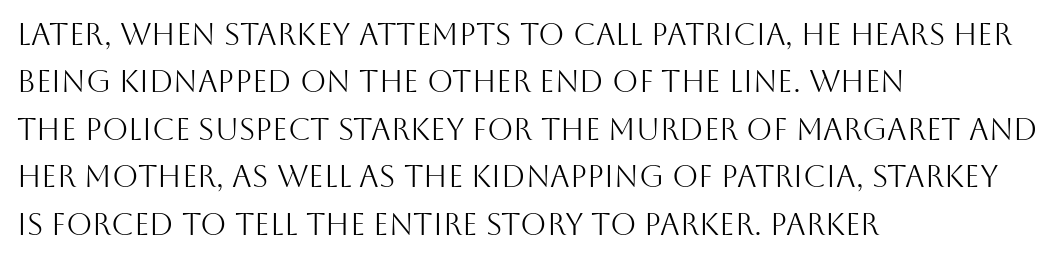
Q: Is the text bold? A: No.
Q: Is the text italic (slanted)? A: No, it is upright.
Q: Is the typeface a serif or a sans-serif typeface? A: Sans-serif.
Q: Is the text underlined? A: No.
Q: How is the paragraph aligned? A: Left-aligned.
Q: Is the spacing between letters normal or unusually wide? A: Normal.
Q: Is the spacing between lines tight, normal or loose? A: Normal.
Q: Width (condensed, normal, or wide)? A: Normal.
Q: Stroke contrast? A: Medium.
Q: x-height? A: Large.
Q: Monospaced? A: No.
